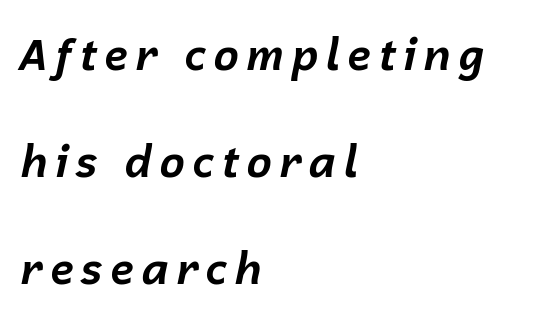
The image shows 44 px bold type, italic (leaning right); set left-aligned, loose line spacing (2.43x), not underlined; low stroke contrast and a medium x-height.
